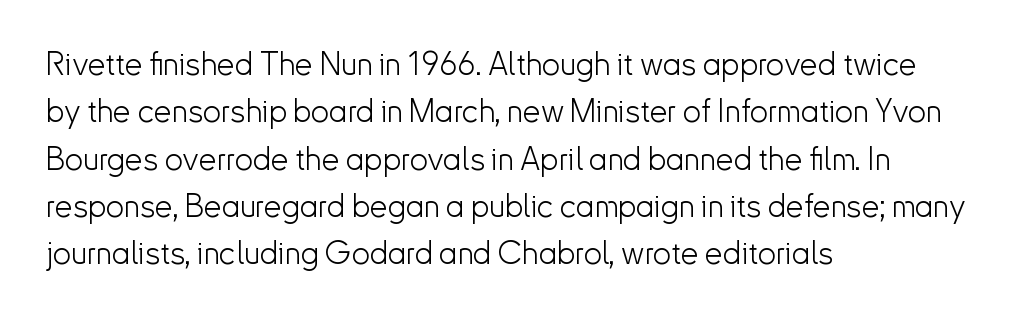
Q: Is the text bold? A: No.
Q: Is the text italic (slanted)? A: No, it is upright.
Q: Is the typeface a serif or a sans-serif typeface? A: Sans-serif.
Q: Is the text underlined? A: No.
Q: How is the paragraph aligned? A: Left-aligned.
Q: Is the spacing between letters normal or unusually wide? A: Normal.
Q: Is the spacing between lines tight, normal or loose? A: Normal.
Q: Width (condensed, normal, or wide)? A: Normal.
Q: Stroke contrast? A: Low.
Q: x-height? A: Small.
Q: Monospaced? A: No.
